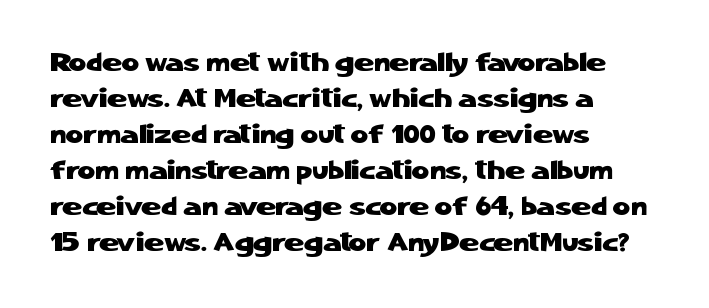
Vertically, the passage feels balanced, rows spaced as you'd expect. The face used here is rendered with its standard letterfit. The words here are not underlined. Posture: straight, roman, zero tilt.
